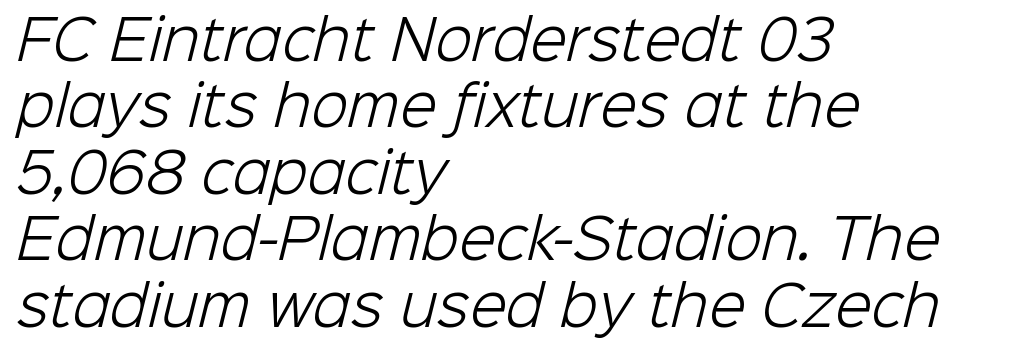
The image shows 54 px light sans-serif type; set left-aligned, line spacing 1.23x, normal letter spacing, not underlined; low stroke contrast and a medium x-height.
